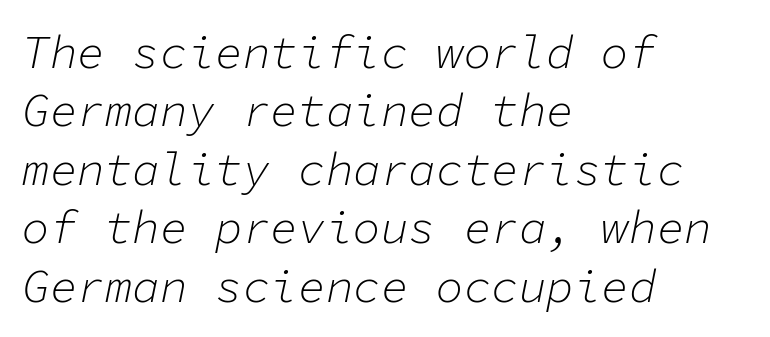
The image shows 46 px light type, italic (leaning right), monospaced; set left-aligned, normal line spacing (1.27x), normal letter spacing, not underlined; low stroke contrast and a medium x-height.
